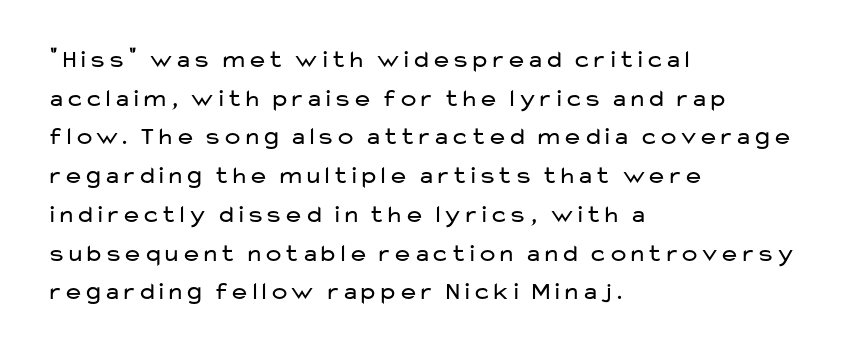
{"italic": "no", "bold": "no", "underline": "no", "align": "left", "line_spacing": "normal", "line_spacing_ratio": 1.55, "letter_spacing": "normal", "letter_spacing_em": 0.0, "glyph_px": 25}
